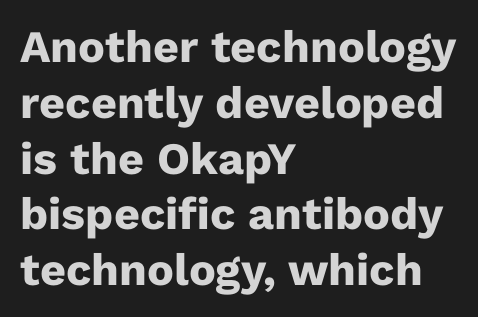
The image shows 45 px heavy sans-serif type, upright; set left-aligned, line spacing 1.24x, normal letter spacing, not underlined; low stroke contrast and a medium x-height.
